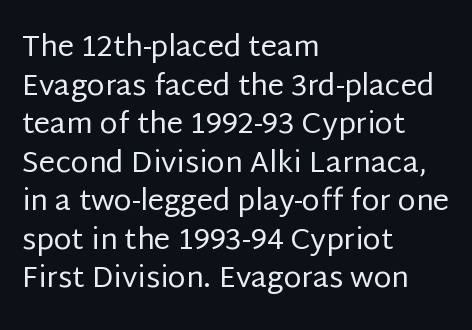
The rendering keeps characters at their native spacing. The designer went with a sans here, leaving each stem footless. This is not heavy type; no bold has been used. The passage is arranged the way most books set body copy — flush left.
